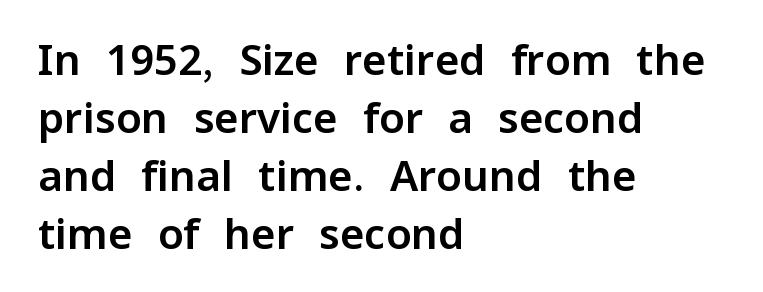
Q: Is the text italic (slanted)? A: No, it is upright.
Q: Is the typeface a serif or a sans-serif typeface? A: Sans-serif.
Q: Is the text underlined? A: No.
Q: How is the paragraph aligned? A: Left-aligned.
Q: Is the spacing between letters normal or unusually wide? A: Normal.
Q: Is the spacing between lines tight, normal or loose? A: Normal.
Q: Width (condensed, normal, or wide)? A: Normal.
Q: Stroke contrast? A: Low.
Q: x-height? A: Medium.
Q: Monospaced? A: No.
